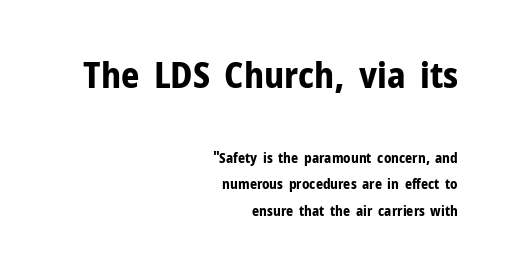
{"serif": "no", "italic": "no", "bold": "yes", "weight": "bold", "width": "normal", "stroke_contrast": "low", "x_height": "medium", "monospaced": "no", "underline": "no", "align": "right", "line_spacing_ratio": 1.89, "letter_spacing": "normal", "letter_spacing_em": 0.0, "larger_block": "first", "size_ratio": 2.57, "glyph_px": 36}
